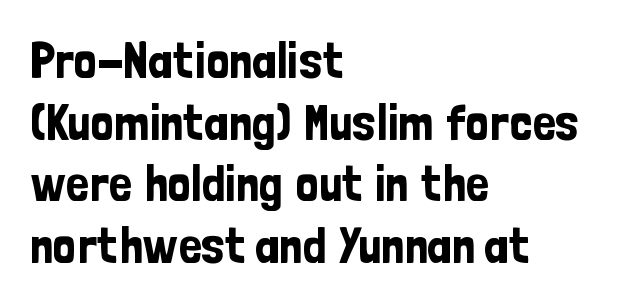
Q: Is the text italic (slanted)? A: No, it is upright.
Q: Is the typeface a serif or a sans-serif typeface? A: Sans-serif.
Q: Is the text underlined? A: No.
Q: How is the paragraph aligned? A: Left-aligned.
Q: Is the spacing between letters normal or unusually wide? A: Normal.
Q: Width (condensed, normal, or wide)? A: Condensed.
Q: Stroke contrast? A: Low.
Q: x-height? A: Medium.
Q: Monospaced? A: No.
